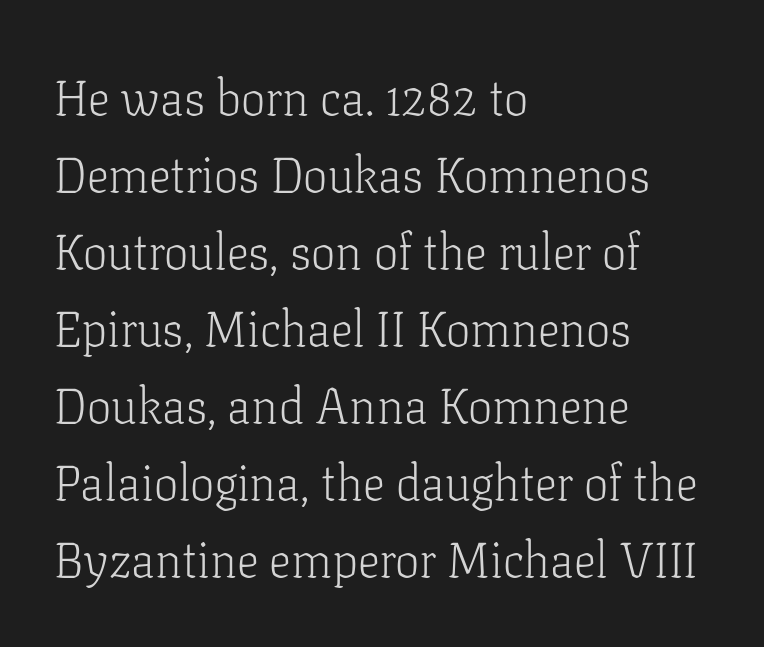
The image shows 49 px light serif type, upright; set left-aligned, normal line spacing (1.57x), normal letter spacing, not underlined; low stroke contrast and a medium x-height.
